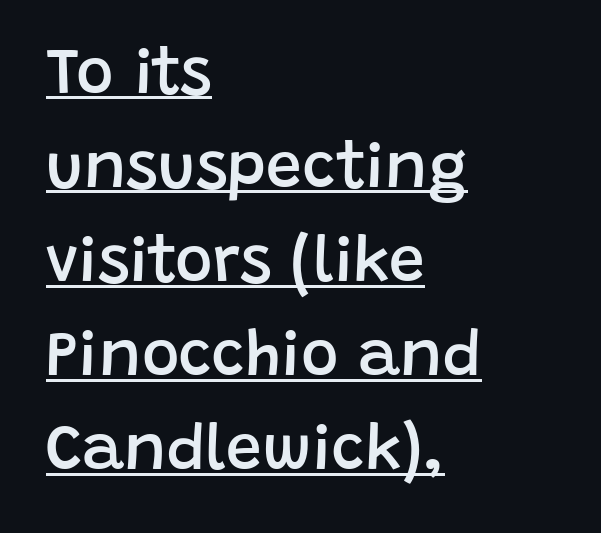
{"serif": "no", "italic": "no", "bold": "semi", "weight": "semibold", "width": "normal", "stroke_contrast": "low", "x_height": "large", "monospaced": "no", "underline": "yes", "align": "left", "line_spacing": "normal", "line_spacing_ratio": 1.47, "letter_spacing": "normal", "letter_spacing_em": 0.0, "glyph_px": 64}
